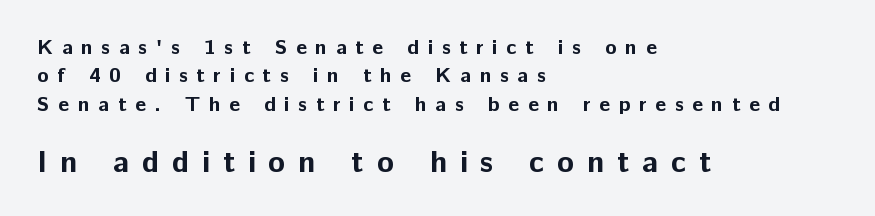
The image shows 31 px bold sans-serif type, upright; set left-aligned, normal line spacing (1.35x), unusually wide letter spacing (+0.41 em), not underlined; the second (bottom) block is 1.48x larger; low stroke contrast and a medium x-height.
